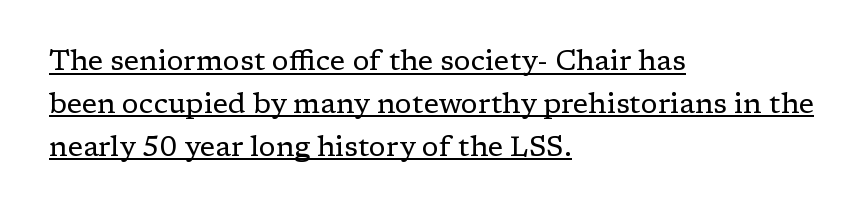
{"serif": "yes", "italic": "no", "bold": "no", "weight": "regular", "width": "normal", "stroke_contrast": "low", "x_height": "medium", "monospaced": "no", "underline": "yes", "align": "left", "line_spacing": "normal", "line_spacing_ratio": 1.53, "letter_spacing": "normal", "letter_spacing_em": 0.0, "glyph_px": 28}
